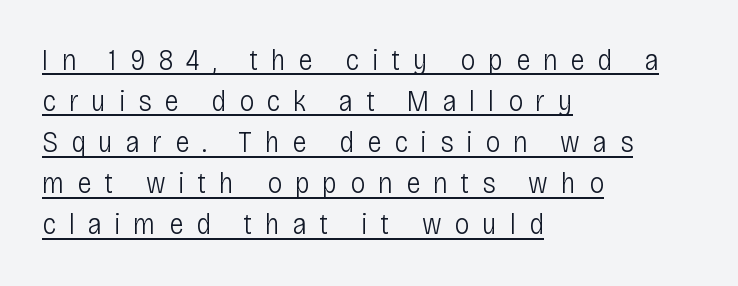
Character widths vary here, with narrow letters taking less room than wide ones. Spacing between characters has been opened up far beyond the box default. The rag falls on the right side of this text block. The weight would be labelled regular, book, light, or lighter still.
